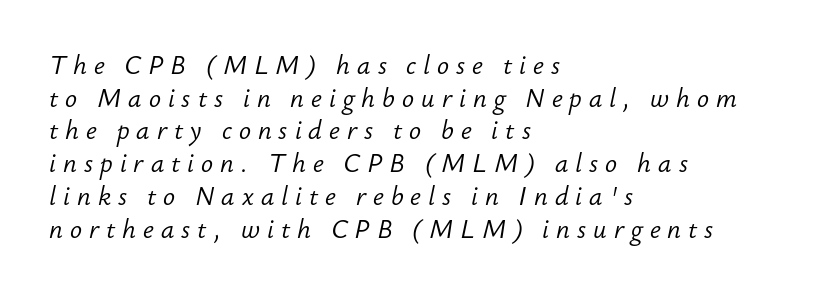
Q: Is the text bold? A: No.
Q: Is the text italic (slanted)? A: Yes, it leans right by about 12 degrees.
Q: Is the text underlined? A: No.
Q: How is the paragraph aligned? A: Left-aligned.
Q: Is the spacing between letters normal or unusually wide? A: Unusually wide.
Q: Is the spacing between lines tight, normal or loose? A: Normal.
